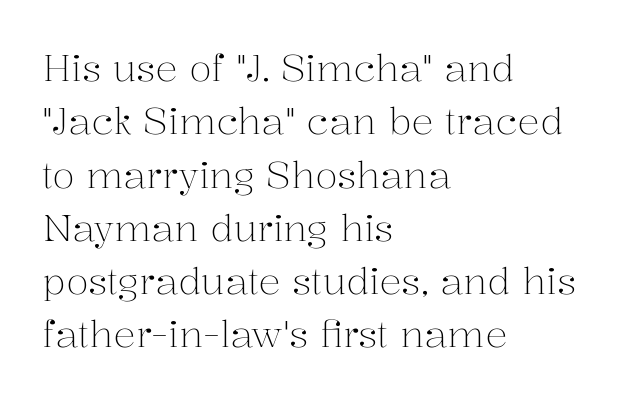
The image shows 37 px light serif type, upright; set left-aligned, normal line spacing (1.44x), normal letter spacing, not underlined; medium stroke contrast and a medium x-height.
